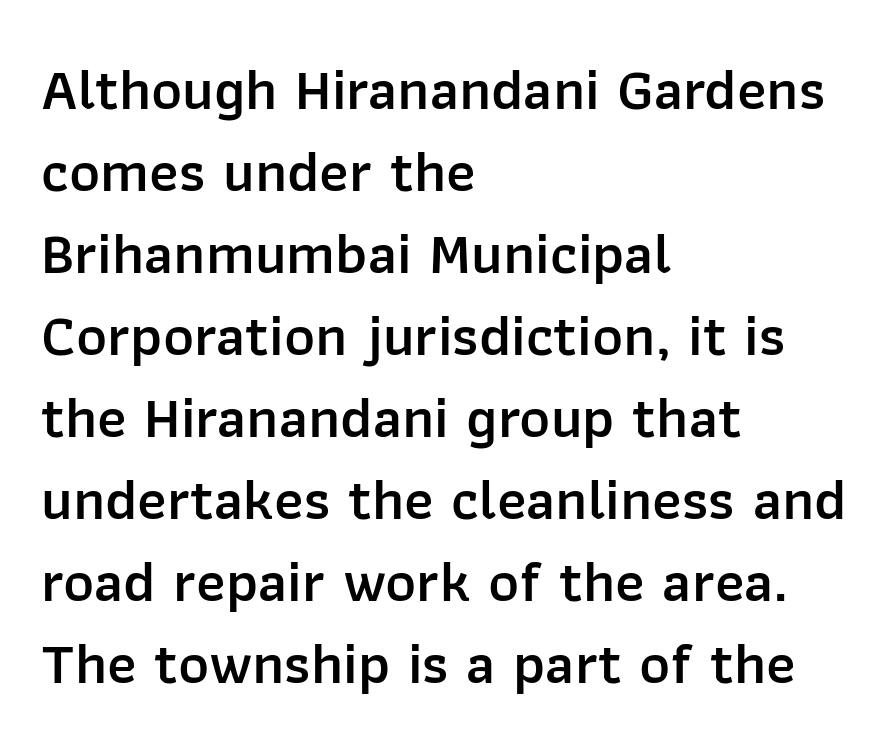
{"serif": "no", "italic": "no", "bold": "semi", "weight": "semibold", "width": "normal", "stroke_contrast": "low", "x_height": "medium", "monospaced": "no", "underline": "no", "align": "left", "line_spacing": "normal", "line_spacing_ratio": 1.39, "letter_spacing": "normal", "letter_spacing_em": 0.0, "glyph_px": 59}
